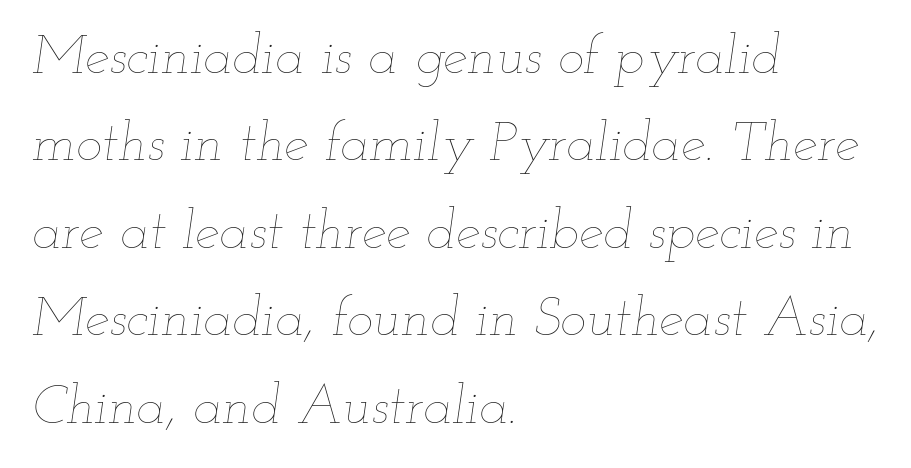
The image shows 55 px thin, wide type, italic (leaning right); set left-aligned, normal line spacing (1.59x), normal letter spacing, not underlined; low stroke contrast and a small x-height.
